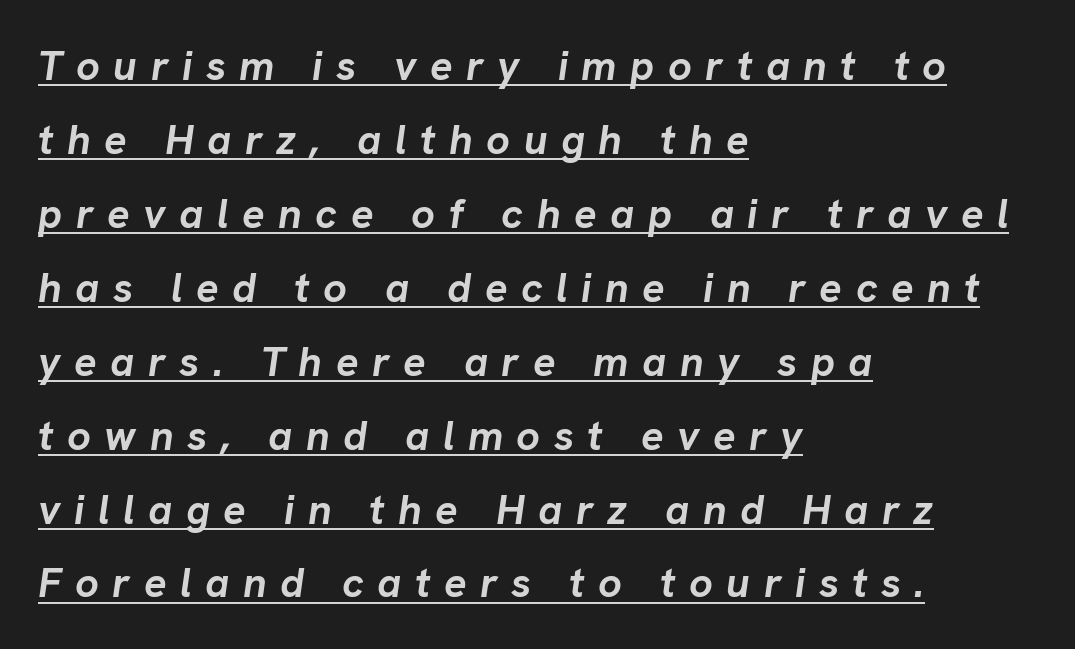
{"italic": "yes", "lean": "right", "slant_degrees": 8, "bold": "yes", "weight": "semibold", "width": "normal", "stroke_contrast": "low", "x_height": "medium", "monospaced": "no", "underline": "yes", "align": "left", "line_spacing_ratio": 1.76, "letter_spacing": "wide", "letter_spacing_em": 0.32, "glyph_px": 42}
